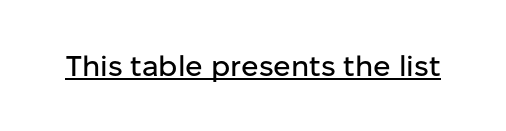
Q: Is the text italic (slanted)? A: No, it is upright.
Q: Is the typeface a serif or a sans-serif typeface? A: Sans-serif.
Q: Is the text underlined? A: Yes.
Q: Is the spacing between letters normal or unusually wide? A: Normal.
Q: Width (condensed, normal, or wide)? A: Normal.
Q: Stroke contrast? A: Low.
Q: x-height? A: Medium.
Q: Monospaced? A: No.
